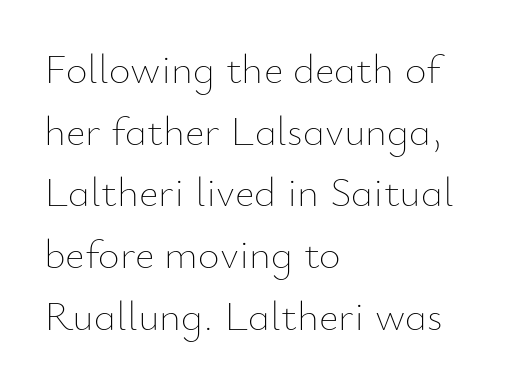
{"italic": "no", "bold": "no", "weight": "thin", "width": "normal", "stroke_contrast": "low", "x_height": "small", "monospaced": "no", "underline": "no", "align": "left", "line_spacing": "normal", "line_spacing_ratio": 1.47, "letter_spacing": "normal", "letter_spacing_em": 0.0, "glyph_px": 42}
